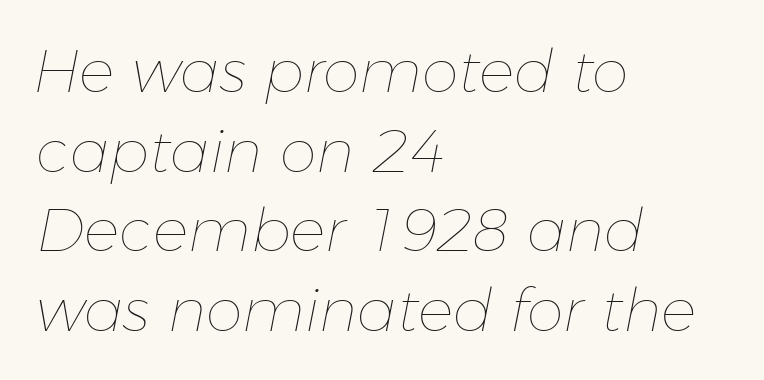
Q: Is the text bold? A: No.
Q: Is the text italic (slanted)? A: Yes, it leans right by about 11 degrees.
Q: Is the text underlined? A: No.
Q: How is the paragraph aligned? A: Left-aligned.
Q: Is the spacing between letters normal or unusually wide? A: Normal.
Q: Is the spacing between lines tight, normal or loose? A: Normal.
Q: Width (condensed, normal, or wide)? A: Normal.
Q: Stroke contrast? A: Low.
Q: x-height? A: Medium.
Q: Monospaced? A: No.
